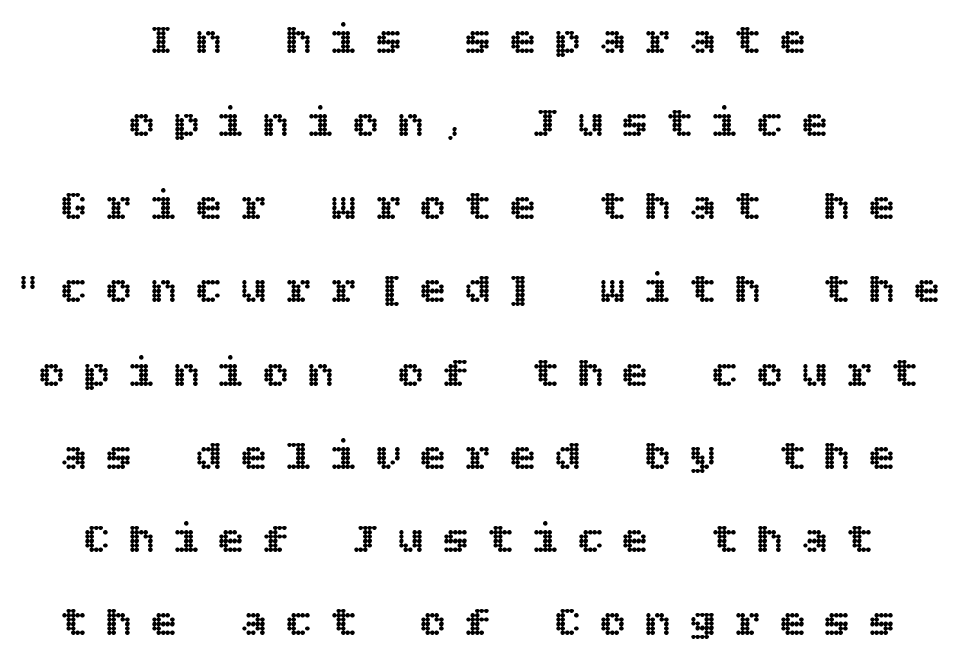
The image shows 44 px text type, upright; set centered, line spacing 1.89x, unusually wide letter spacing (+0.42 em), not underlined; a large x-height.
